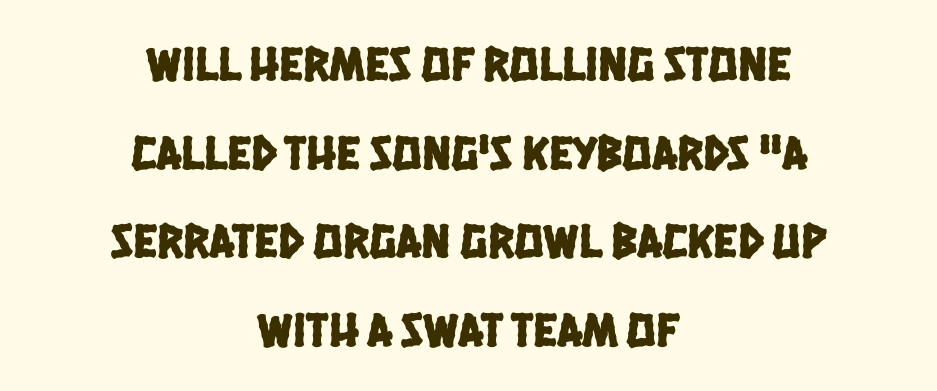
The image shows 49 px condensed sans-serif type; set centered, line spacing 1.81x, normal letter spacing, not underlined; low stroke contrast and a large x-height.
